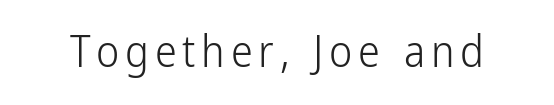
The image shows 44 px light, condensed sans-serif type, upright; set not underlined; low stroke contrast and a medium x-height.
